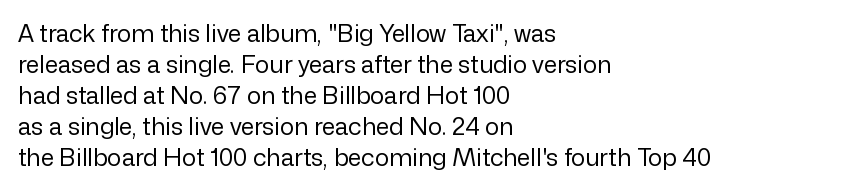
{"italic": "no", "bold": "no", "underline": "no", "align": "left", "line_spacing": "normal", "line_spacing_ratio": 1.29, "letter_spacing": "normal", "letter_spacing_em": 0.0, "glyph_px": 24}
